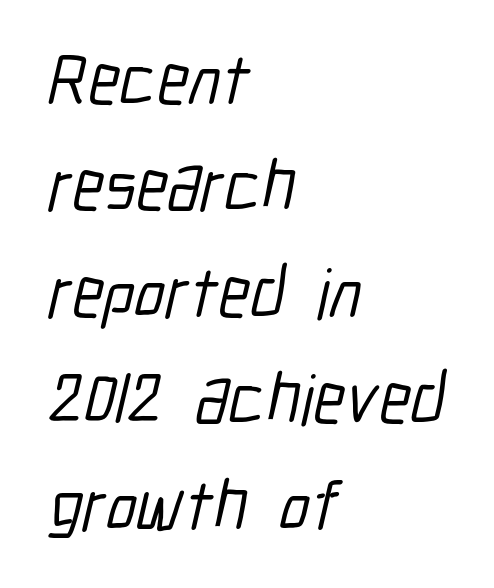
Q: Is the typeface a serif or a sans-serif typeface? A: Sans-serif.
Q: Is the text underlined? A: No.
Q: How is the paragraph aligned? A: Left-aligned.
Q: Is the spacing between letters normal or unusually wide? A: Normal.
Q: Is the spacing between lines tight, normal or loose? A: Normal.
Q: Width (condensed, normal, or wide)? A: Condensed.
Q: Stroke contrast? A: Low.
Q: x-height? A: Medium.
Q: Monospaced? A: No.
